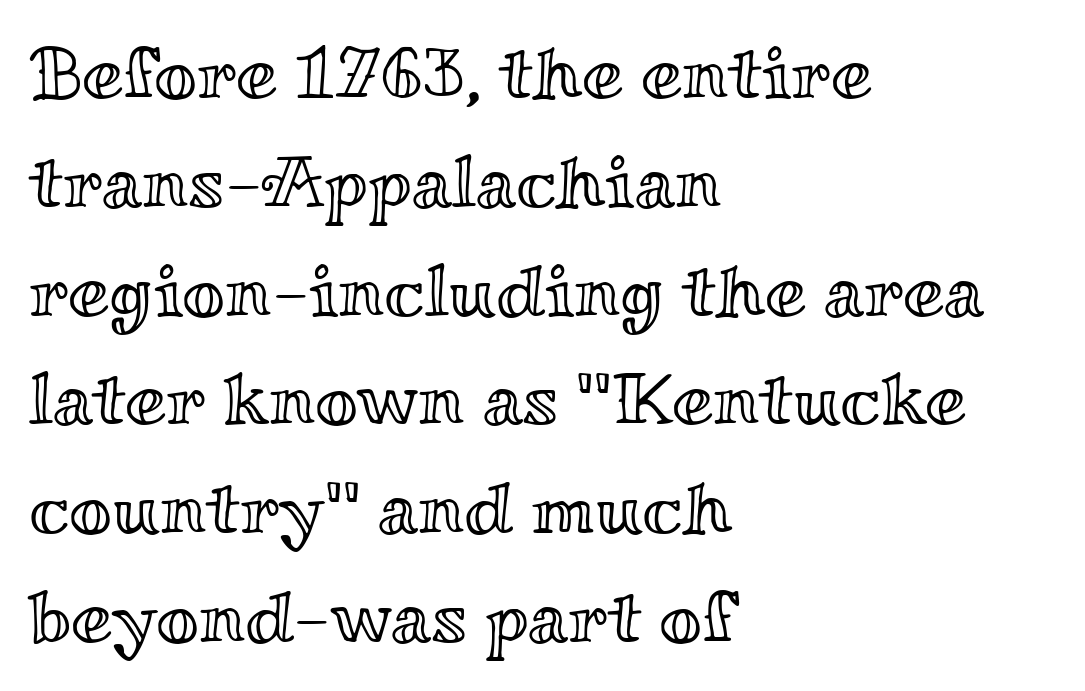
The image shows 74 px wide type, upright; set left-aligned, normal line spacing (1.47x), normal letter spacing, not underlined; a small x-height.
